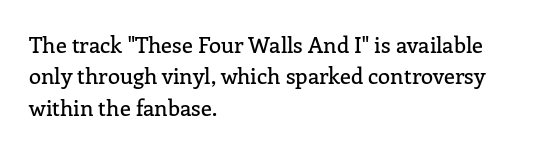
{"italic": "no", "underline": "no", "align": "left", "line_spacing": "normal", "line_spacing_ratio": 1.43, "letter_spacing": "normal", "letter_spacing_em": 0.0, "glyph_px": 22}
